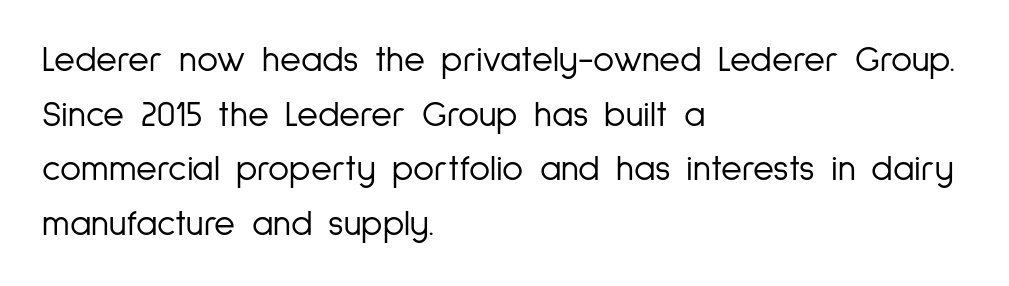
The image shows 36 px light, condensed sans-serif type, upright; set left-aligned, normal line spacing (1.52x), normal letter spacing, not underlined; low stroke contrast and a medium x-height.
